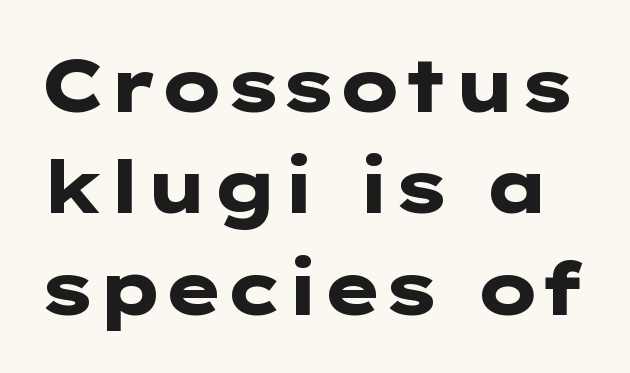
Baseline-to-baseline distance is the conventional proportion of letter height. Quick note: not italic, upright. Stroke terminals: plain, sans-serif. The zone under the glyphs is completely vacant. Bold? Absolutely — the strokes are thick and heavy. The tracking reads as untouched default to a designer's eye.
